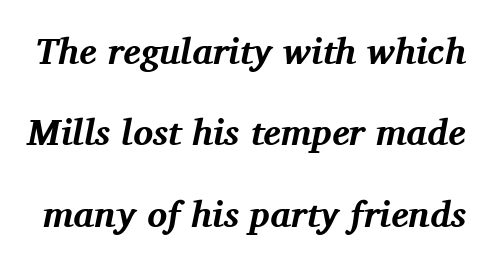
{"serif": "yes", "italic": "yes", "lean": "right", "slant_degrees": 11, "bold": "yes", "weight": "bold", "width": "normal", "stroke_contrast": "medium", "x_height": "medium", "monospaced": "no", "underline": "no", "line_spacing": "loose", "line_spacing_ratio": 2.2, "letter_spacing": "normal", "letter_spacing_em": 0.0, "glyph_px": 37}
